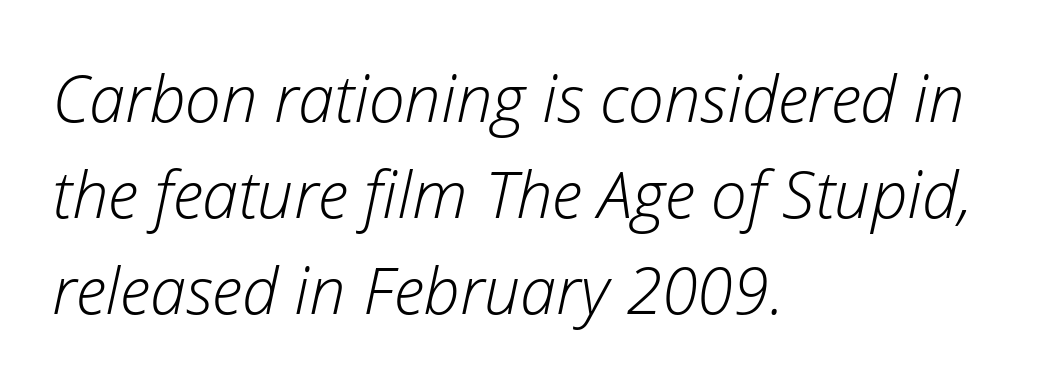
The image shows 65 px light type, italic (leaning right); set left-aligned, normal line spacing (1.48x), normal letter spacing, not underlined; low stroke contrast and a medium x-height.
